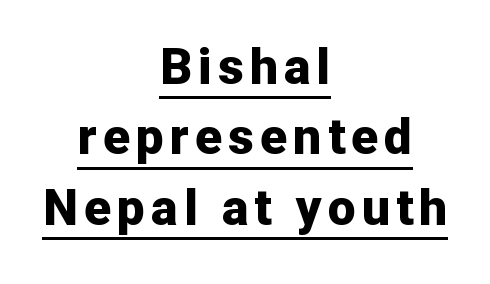
{"serif": "no", "italic": "no", "bold": "yes", "weight": "bold", "width": "normal", "stroke_contrast": "low", "x_height": "medium", "monospaced": "no", "underline": "yes", "align": "center", "line_spacing": "normal", "line_spacing_ratio": 1.41, "glyph_px": 50}
